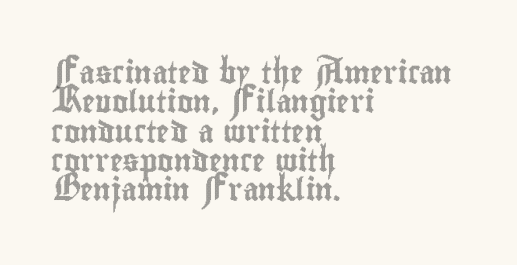
The image shows 22 px text type, upright; set left-aligned, normal line spacing (1.33x), normal letter spacing, not underlined.
